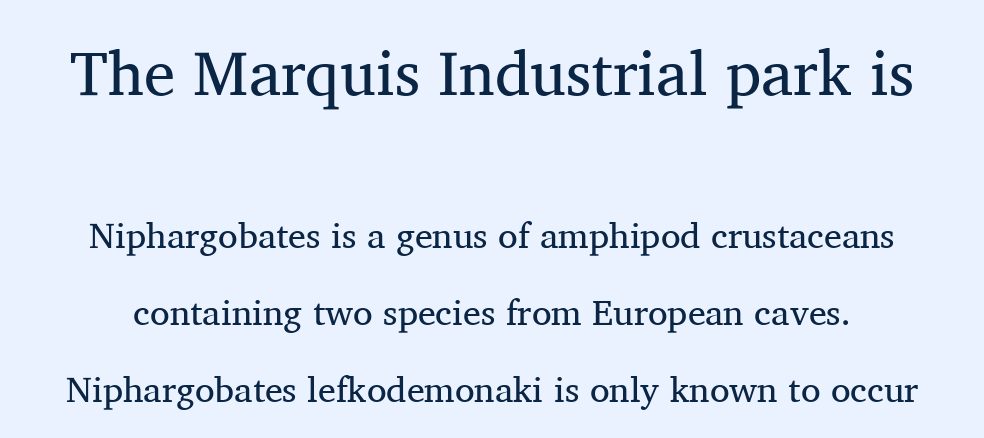
The image shows 63 px regular-weight serif type, upright; set loose line spacing (2.14x), normal letter spacing, not underlined; the first (top) block is 1.75x larger; medium stroke contrast and a medium x-height.
